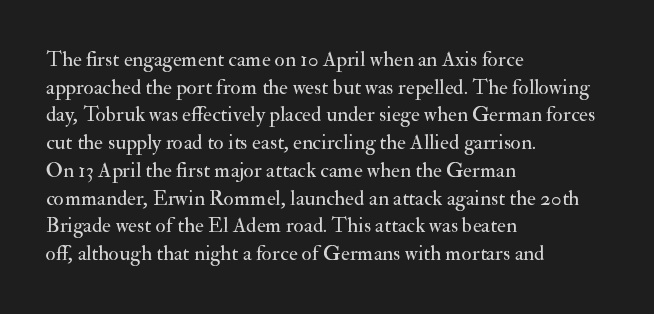
{"italic": "no", "bold": "no", "underline": "no", "align": "left", "line_spacing": "normal", "line_spacing_ratio": 1.32, "letter_spacing": "normal", "letter_spacing_em": 0.0, "glyph_px": 21}
